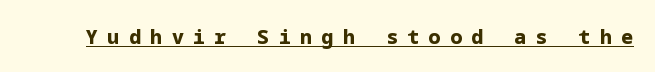
Q: Is the text bold? A: Yes.
Q: Is the text italic (slanted)? A: No, it is upright.
Q: Is the text underlined? A: Yes.
Q: Is the spacing between letters normal or unusually wide? A: Unusually wide.
